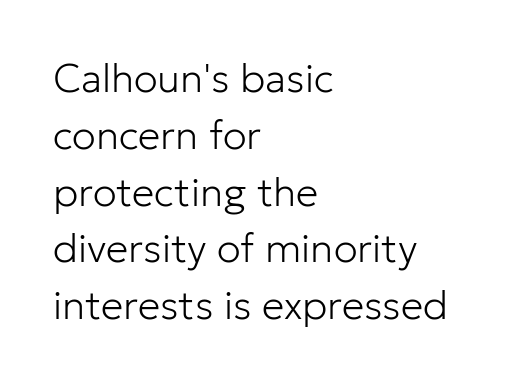
Check where the strokes stop: nothing finishes them off — pure sans. The type is set solid horizontally, with unmodified tracking. The lettering stays uniformly vertical, giving the passage a roman look. The zone under the glyphs is completely vacant. Proportional: the letters do not fall into vertical columns.
